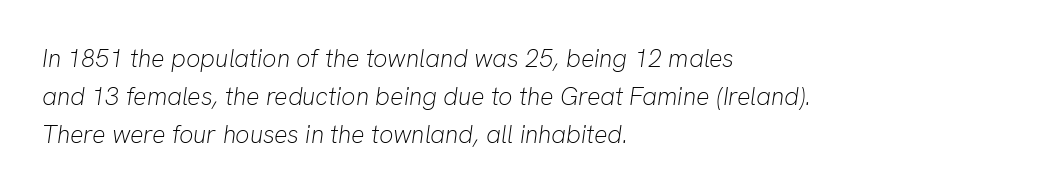
Casual observation: everything's shoved over to the left. Nothing unusual about the tracking: characters are spaced as the font intends. Weight: in the light-to-regular range. Normally led — the rows are evenly, conventionally spaced.
